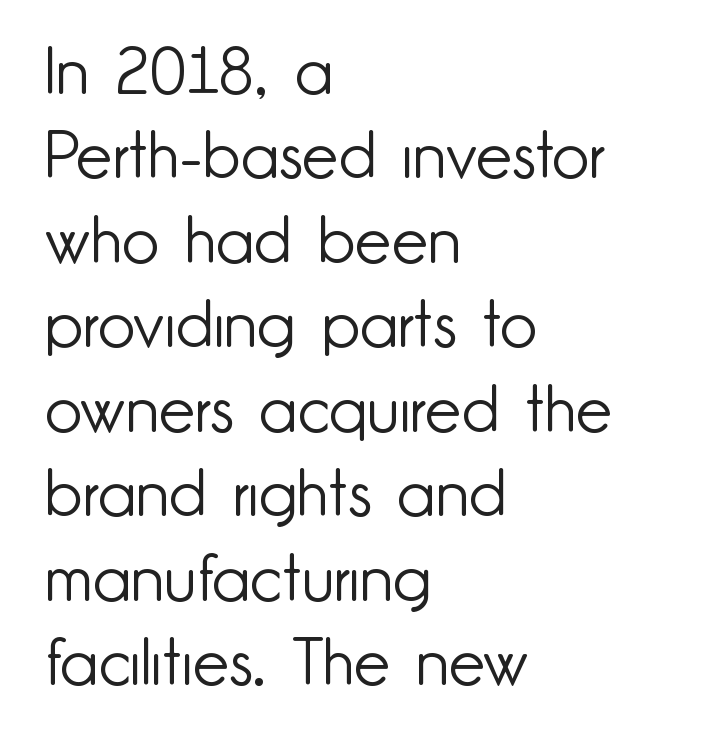
Q: Is the text bold? A: No.
Q: Is the text italic (slanted)? A: No, it is upright.
Q: Is the typeface a serif or a sans-serif typeface? A: Sans-serif.
Q: Is the text underlined? A: No.
Q: How is the paragraph aligned? A: Left-aligned.
Q: Is the spacing between letters normal or unusually wide? A: Normal.
Q: Is the spacing between lines tight, normal or loose? A: Normal.
Q: Width (condensed, normal, or wide)? A: Normal.
Q: Stroke contrast? A: Low.
Q: x-height? A: Small.
Q: Monospaced? A: No.
